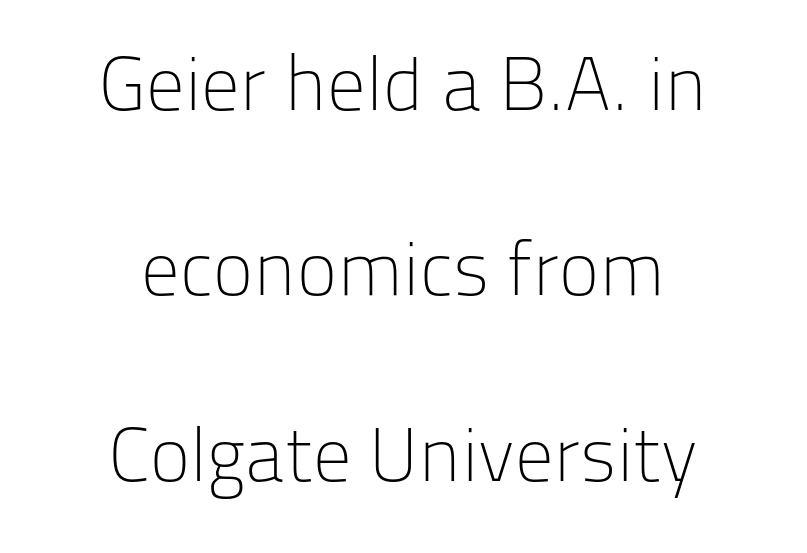
{"serif": "no", "italic": "no", "bold": "no", "weight": "light", "width": "normal", "stroke_contrast": "low", "x_height": "medium", "monospaced": "no", "underline": "no", "align": "center", "line_spacing": "loose", "line_spacing_ratio": 2.44, "letter_spacing": "normal", "letter_spacing_em": 0.0, "glyph_px": 76}
